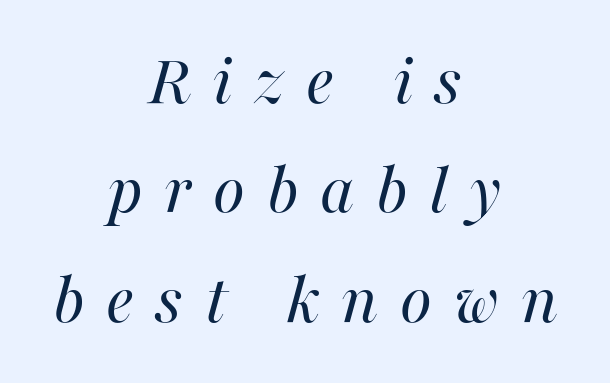
Q: Is the text bold? A: No.
Q: Is the text italic (slanted)? A: Yes, it leans right by about 16 degrees.
Q: Is the text underlined? A: No.
Q: How is the paragraph aligned? A: Centered.
Q: Is the spacing between letters normal or unusually wide? A: Unusually wide.
Q: Is the spacing between lines tight, normal or loose? A: Normal.
Q: Width (condensed, normal, or wide)? A: Normal.
Q: Stroke contrast? A: High.
Q: x-height? A: Medium.
Q: Monospaced? A: No.
